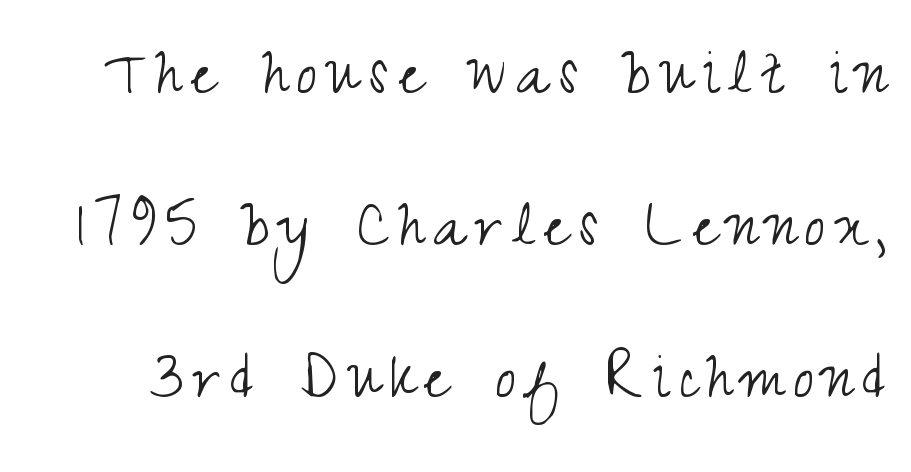
The image shows 73 px light, condensed sans-serif type, upright; set loose line spacing (2.08x), not underlined; medium stroke contrast and a small x-height.
